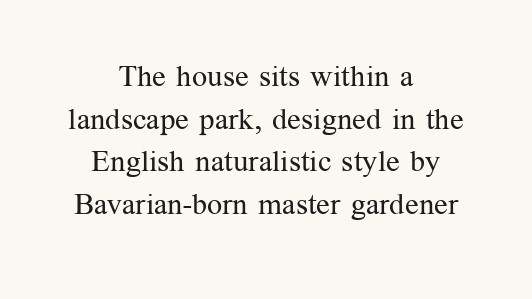
{"serif": "yes", "italic": "no", "bold": "no", "weight": "regular", "width": "normal", "stroke_contrast": "medium", "x_height": "medium", "monospaced": "no", "underline": "no", "align": "center", "line_spacing": "normal", "line_spacing_ratio": 1.42, "letter_spacing": "normal", "letter_spacing_em": 0.0, "glyph_px": 30}
